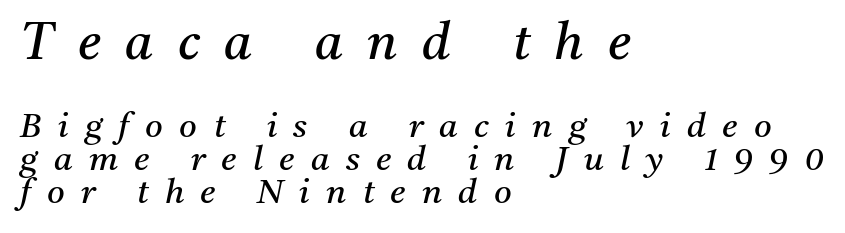
Q: Is the text bold? A: No.
Q: Is the text italic (slanted)? A: Yes, it leans right by about 11 degrees.
Q: Is the typeface a serif or a sans-serif typeface? A: Serif.
Q: Is the text underlined? A: No.
Q: How is the paragraph aligned? A: Left-aligned.
Q: Is the spacing between letters normal or unusually wide? A: Unusually wide.
Q: Is the spacing between lines tight, normal or loose? A: Tight.
Q: Which block of text is set in a larger size, the first (top) or the second (bottom)? A: The first (top) one.
Q: Width (condensed, normal, or wide)? A: Normal.
Q: Stroke contrast? A: Medium.
Q: x-height? A: Medium.
Q: Monospaced? A: No.
